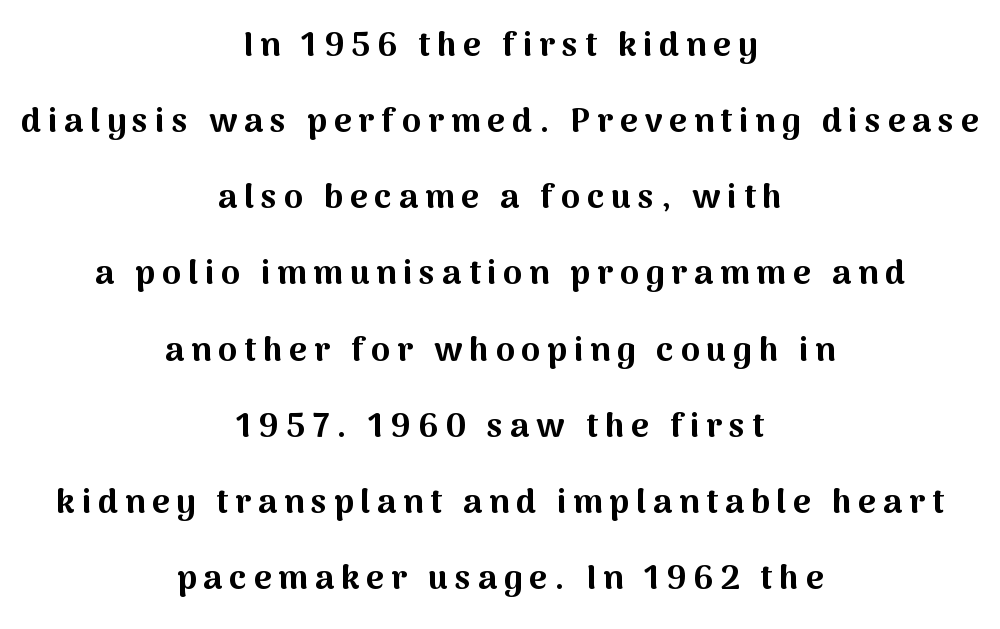
Each line is balanced around a shared central axis. A great deal of white space separates one row of letters from the next. The rendering uses natural spacing where letterforms have individual widths. When letters stand straight like this, we call the style roman or upright.
